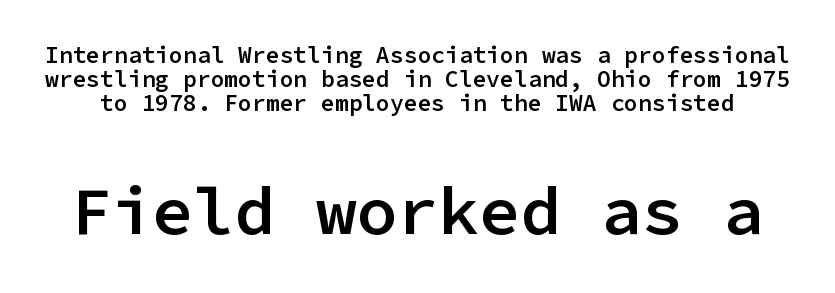
The image shows 68 px semibold sans-serif type, upright, monospaced; set tight line spacing (1.05x), normal letter spacing, not underlined; the second (bottom) block is 2.96x larger; low stroke contrast and a medium x-height.
